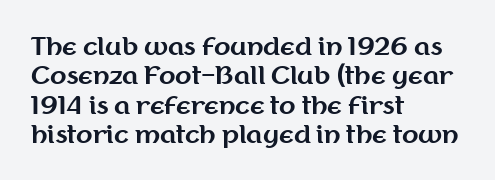
Q: Is the text bold? A: Yes.
Q: Is the text italic (slanted)? A: No, it is upright.
Q: Is the text underlined? A: No.
Q: How is the paragraph aligned? A: Left-aligned.
Q: Is the spacing between letters normal or unusually wide? A: Normal.
